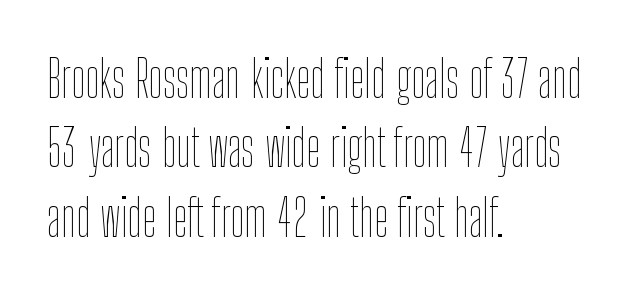
Q: Is the text bold? A: No.
Q: Is the text italic (slanted)? A: No, it is upright.
Q: Is the text underlined? A: No.
Q: How is the paragraph aligned? A: Left-aligned.
Q: Is the spacing between letters normal or unusually wide? A: Normal.
Q: Is the spacing between lines tight, normal or loose? A: Normal.
Q: Width (condensed, normal, or wide)? A: Condensed.
Q: Stroke contrast? A: Low.
Q: x-height? A: Medium.
Q: Monospaced? A: No.
